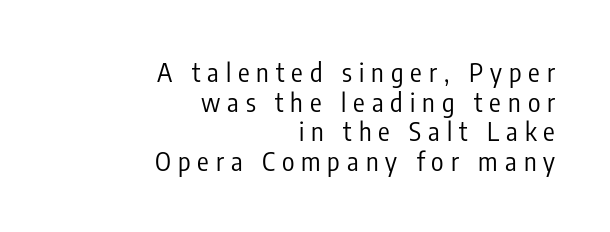
Q: Is the text bold? A: No.
Q: Is the text italic (slanted)? A: No, it is upright.
Q: Is the text underlined? A: No.
Q: How is the paragraph aligned? A: Right-aligned.
Q: Is the spacing between letters normal or unusually wide? A: Unusually wide.
Q: Is the spacing between lines tight, normal or loose? A: Tight.
